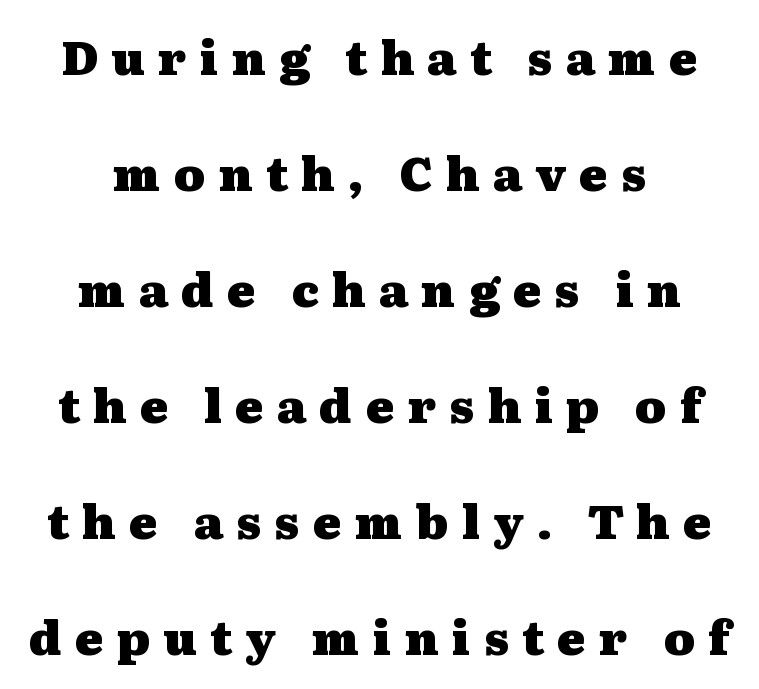
The image shows 47 px heavy, wide serif type, upright; set centered, loose line spacing (2.47x), unusually wide letter spacing (+0.28 em), not underlined; medium stroke contrast and a medium x-height.
